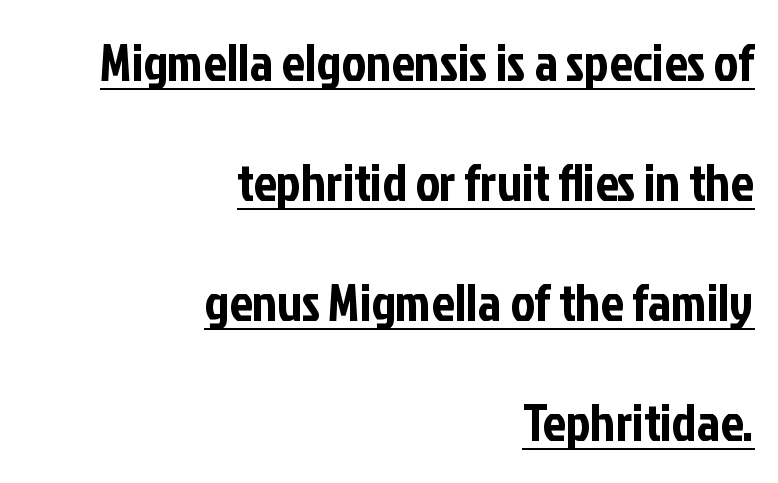
{"serif": "no", "italic": "no", "width": "condensed", "stroke_contrast": "low", "x_height": "medium", "monospaced": "no", "underline": "yes", "align": "right", "line_spacing": "loose", "line_spacing_ratio": 2.31, "letter_spacing": "normal", "letter_spacing_em": 0.0, "glyph_px": 52}
